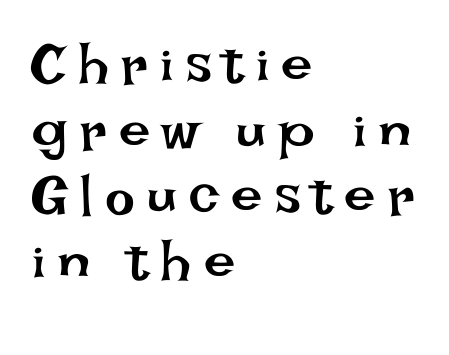
The image shows 56 px regular-weight type, upright; set left-aligned, line spacing 1.17x, unusually wide letter spacing (+0.22 em), not underlined; low stroke contrast and a large x-height.
